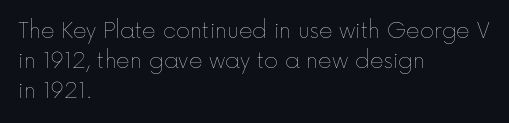
{"italic": "no", "bold": "no", "underline": "no", "align": "left", "line_spacing": "normal", "line_spacing_ratio": 1.42, "letter_spacing": "normal", "letter_spacing_em": 0.0, "glyph_px": 21}
